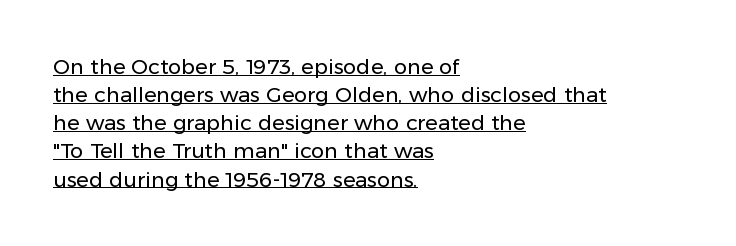
{"italic": "no", "bold": "no", "underline": "yes", "align": "left", "line_spacing": "normal", "line_spacing_ratio": 1.34, "letter_spacing": "normal", "letter_spacing_em": 0.0, "glyph_px": 21}
